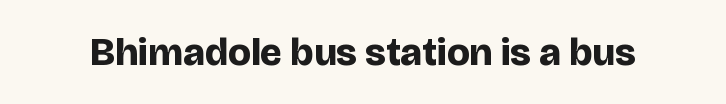
The image shows 39 px bold sans-serif type, upright; set normal letter spacing, not underlined; low stroke contrast and a large x-height.
